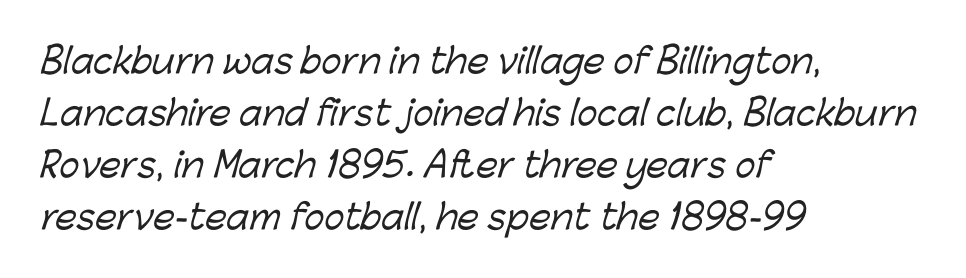
The space between consecutive lines is moderate. Each letter's strokes conclude bluntly, with no projecting serifs. Varying glyph widths throughout — classic text-font behaviour. The horizontal fit of the characters is conventional and even.
